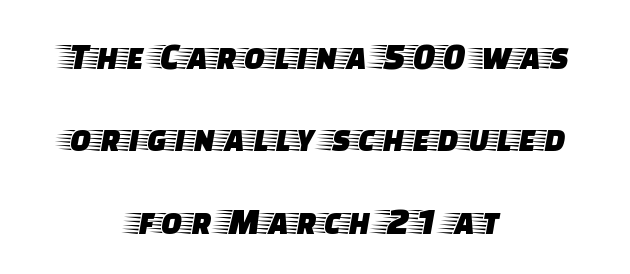
Q: Is the text italic (slanted)? A: Yes.
Q: Is the typeface a serif or a sans-serif typeface? A: Serif.
Q: Is the text underlined? A: No.
Q: How is the paragraph aligned? A: Centered.
Q: Is the spacing between letters normal or unusually wide? A: Normal.
Q: Is the spacing between lines tight, normal or loose? A: Loose.
Q: Width (condensed, normal, or wide)? A: Wide.
Q: Stroke contrast? A: Low.
Q: x-height? A: Large.
Q: Monospaced? A: No.
